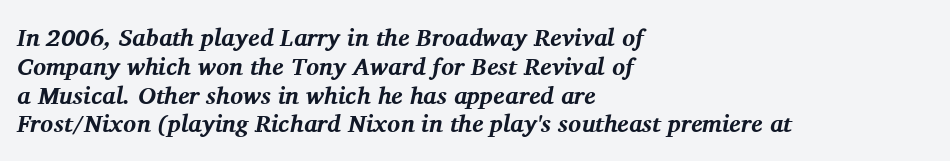
The gap between lines stays unmarked. Compared with a centered layout, this one pins lines to the left instead. It's the slanting kind of type. This is heavy type, rendered in bold. Nothing unusual about the tracking: characters are spaced as the font intends.
